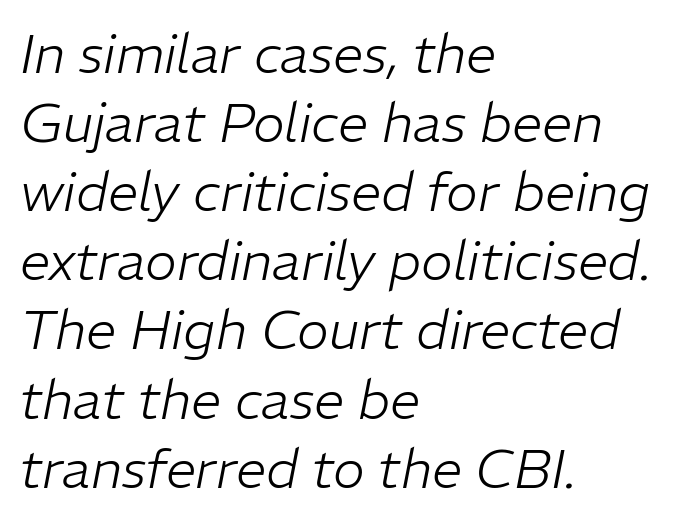
The image shows 54 px light type, italic (leaning right); set left-aligned, normal line spacing (1.28x), normal letter spacing, not underlined; low stroke contrast and a medium x-height.
